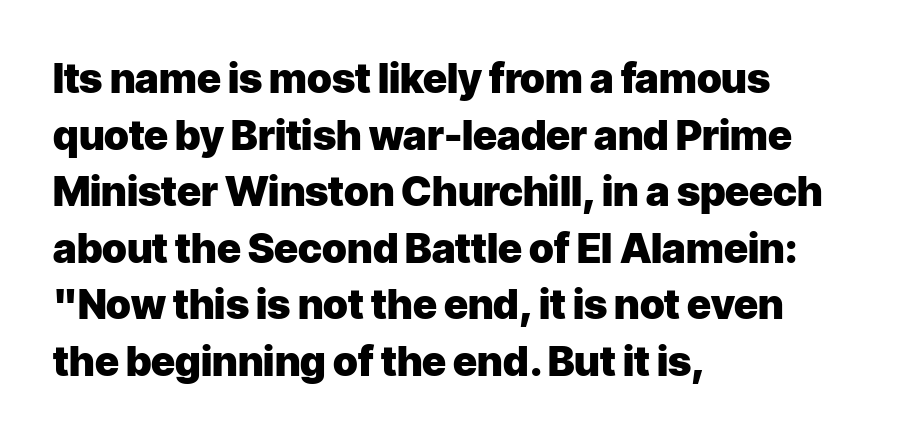
The space between consecutive lines is moderate. A clean baseline with only descenders dipping below it. Regarding serifs, this sample does without them. The letters stand upright; this is a roman face. The rendering uses natural spacing where letterforms have individual widths.
